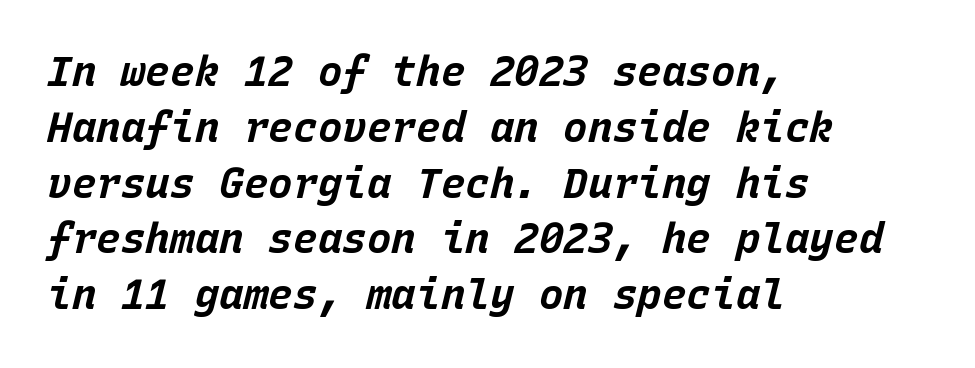
Q: Is the text bold? A: Yes.
Q: Is the text italic (slanted)? A: Yes, it leans right by about 15 degrees.
Q: Is the text underlined? A: No.
Q: How is the paragraph aligned? A: Left-aligned.
Q: Is the spacing between letters normal or unusually wide? A: Normal.
Q: Is the spacing between lines tight, normal or loose? A: Normal.
Q: Width (condensed, normal, or wide)? A: Normal.
Q: Stroke contrast? A: Low.
Q: x-height? A: Large.
Q: Monospaced? A: Yes.
